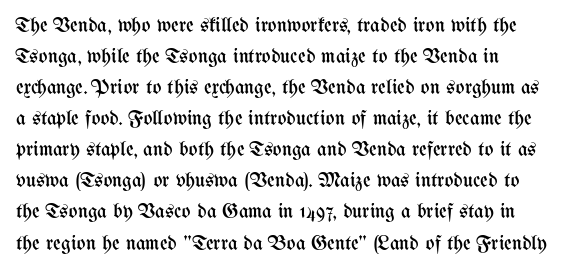
Does the lettering tilt? It doesn't — this is upright. Clear beneath every line of the passage. Normally led — the rows are evenly, conventionally spaced. Letter spacing: default. Stroke thickness stays within the range of a standard reading face or lighter.
